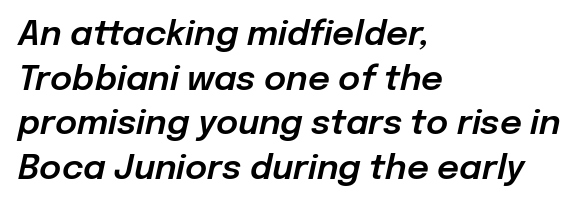
Q: Is the text italic (slanted)? A: Yes, it leans right by about 12 degrees.
Q: Is the text underlined? A: No.
Q: How is the paragraph aligned? A: Left-aligned.
Q: Is the spacing between letters normal or unusually wide? A: Normal.
Q: Is the spacing between lines tight, normal or loose? A: Normal.
Q: Width (condensed, normal, or wide)? A: Normal.
Q: Stroke contrast? A: Low.
Q: x-height? A: Medium.
Q: Monospaced? A: No.
